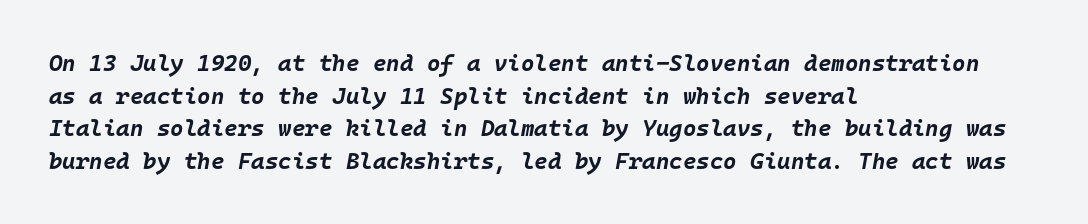
Q: Is the text bold? A: Yes.
Q: Is the text italic (slanted)? A: Yes, it leans right by about 10 degrees.
Q: Is the text underlined? A: No.
Q: How is the paragraph aligned? A: Left-aligned.
Q: Is the spacing between letters normal or unusually wide? A: Normal.
Q: Is the spacing between lines tight, normal or loose? A: Normal.
